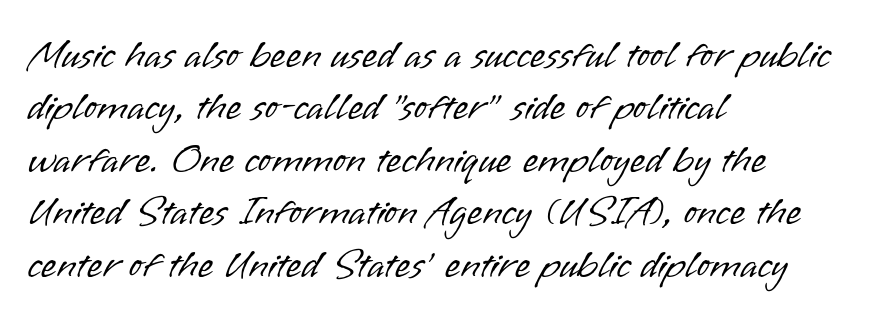
{"serif": "no", "bold": "no", "weight": "light", "width": "normal", "stroke_contrast": "low", "x_height": "small", "monospaced": "no", "underline": "no", "align": "left", "line_spacing": "normal", "line_spacing_ratio": 1.31, "letter_spacing": "normal", "letter_spacing_em": 0.0, "glyph_px": 40}
